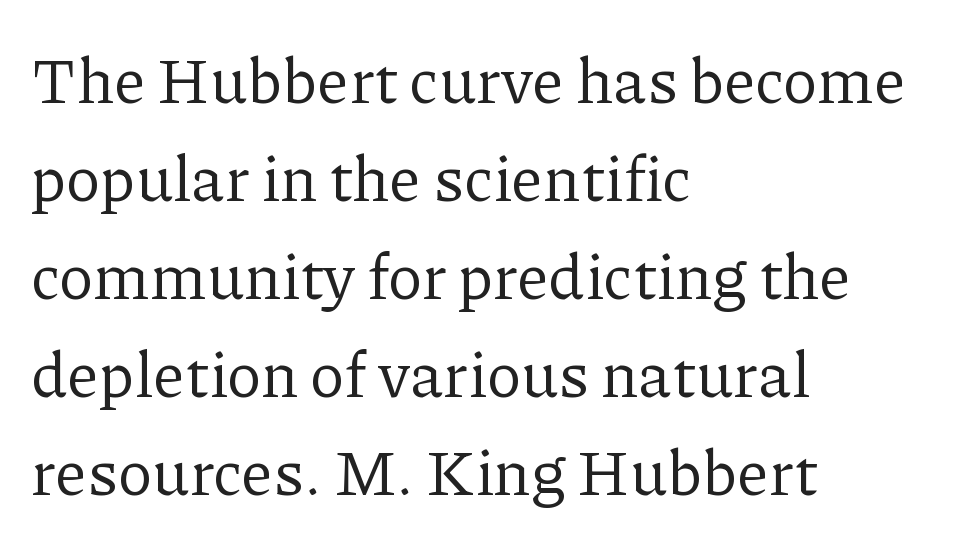
Inter-character spacing is left at the font's built-in metrics. Character widths vary here, with narrow letters taking less room than wide ones. Only glyphs here, with clear space below each row. Small tapered or slab feet sit at the stroke ends, so this counts as serif. Posture: straight, roman, zero tilt.
